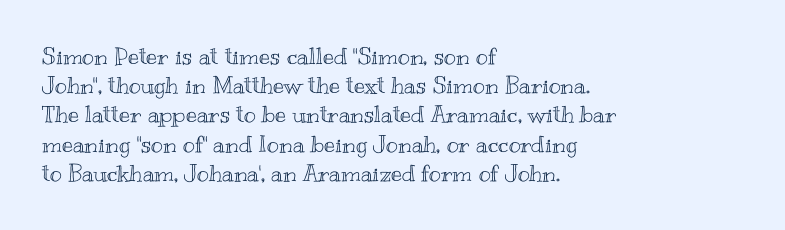
Q: Is the text italic (slanted)? A: No, it is upright.
Q: Is the text underlined? A: No.
Q: How is the paragraph aligned? A: Left-aligned.
Q: Is the spacing between letters normal or unusually wide? A: Normal.
Q: Is the spacing between lines tight, normal or loose? A: Normal.
